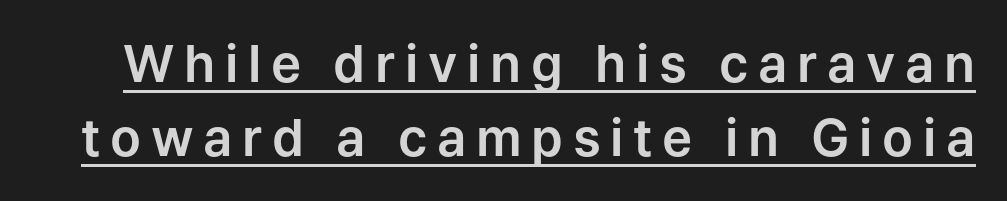
Q: Is the text italic (slanted)? A: No, it is upright.
Q: Is the typeface a serif or a sans-serif typeface? A: Sans-serif.
Q: Is the text underlined? A: Yes.
Q: Is the spacing between lines tight, normal or loose? A: Normal.
Q: Width (condensed, normal, or wide)? A: Normal.
Q: Stroke contrast? A: Low.
Q: x-height? A: Medium.
Q: Monospaced? A: No.
